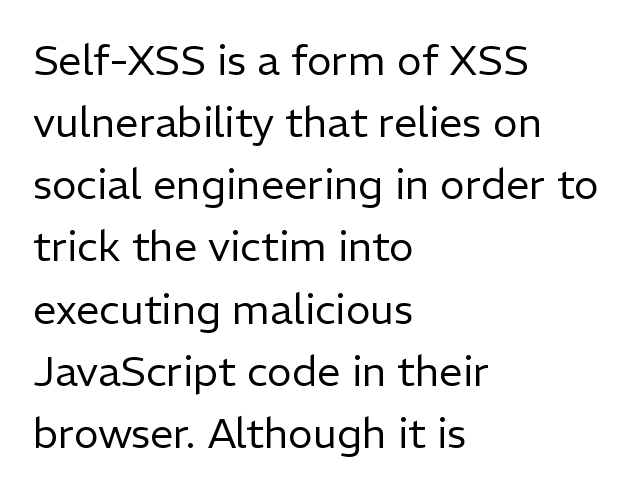
{"serif": "no", "italic": "no", "bold": "no", "weight": "regular", "width": "normal", "stroke_contrast": "low", "x_height": "medium", "monospaced": "no", "underline": "no", "align": "left", "line_spacing": "normal", "line_spacing_ratio": 1.48, "letter_spacing": "normal", "letter_spacing_em": 0.0, "glyph_px": 42}
